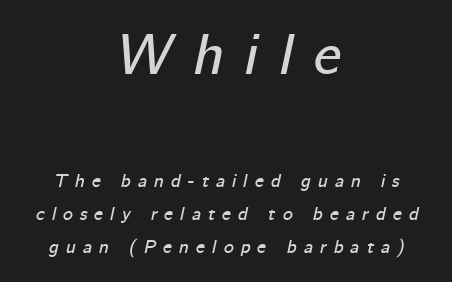
The image shows 58 px text type, italic (leaning right); set centered, line spacing 1.75x, unusually wide letter spacing (+0.37 em), not underlined; the first (top) block is 3.05x larger; low stroke contrast and a medium x-height.
